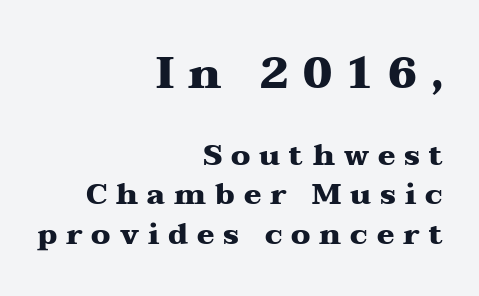
Q: Is the text bold? A: Yes.
Q: Is the text italic (slanted)? A: No, it is upright.
Q: Is the typeface a serif or a sans-serif typeface? A: Serif.
Q: Is the text underlined? A: No.
Q: How is the paragraph aligned? A: Right-aligned.
Q: Is the spacing between letters normal or unusually wide? A: Unusually wide.
Q: Is the spacing between lines tight, normal or loose? A: Normal.
Q: Which block of text is set in a larger size, the first (top) or the second (bottom)? A: The first (top) one.
Q: Width (condensed, normal, or wide)? A: Wide.
Q: Stroke contrast? A: Medium.
Q: x-height? A: Medium.
Q: Monospaced? A: No.
